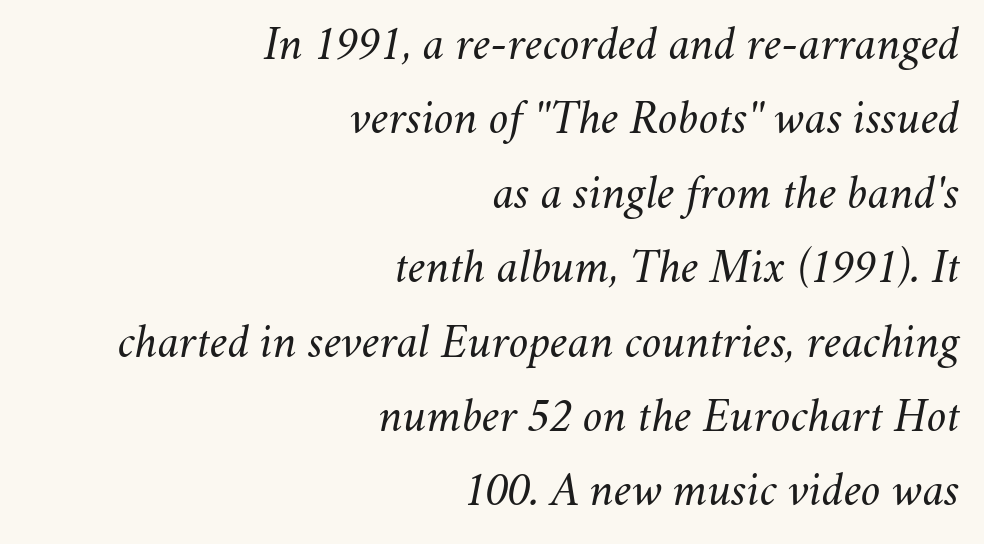
Q: Is the text bold? A: No.
Q: Is the text italic (slanted)? A: Yes, it leans right by about 11 degrees.
Q: Is the text underlined? A: No.
Q: How is the paragraph aligned? A: Right-aligned.
Q: Is the spacing between letters normal or unusually wide? A: Normal.
Q: Is the spacing between lines tight, normal or loose? A: Normal.
Q: Width (condensed, normal, or wide)? A: Normal.
Q: Stroke contrast? A: Medium.
Q: x-height? A: Small.
Q: Monospaced? A: No.
